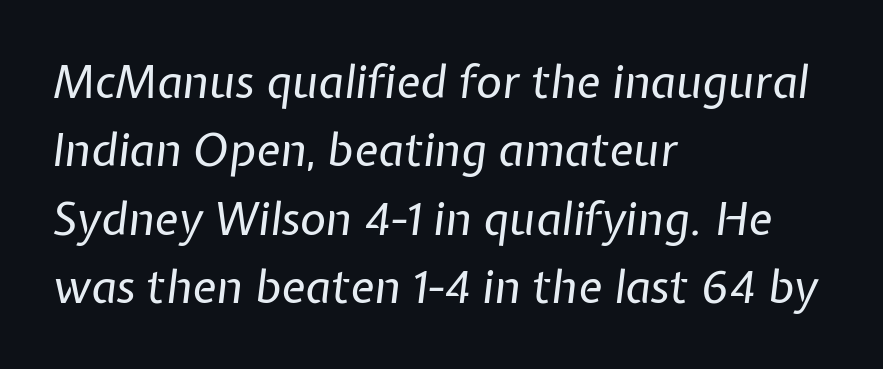
The image shows 45 px regular-weight type, italic (leaning right); set left-aligned, normal line spacing (1.52x), normal letter spacing, not underlined; low stroke contrast and a medium x-height.
